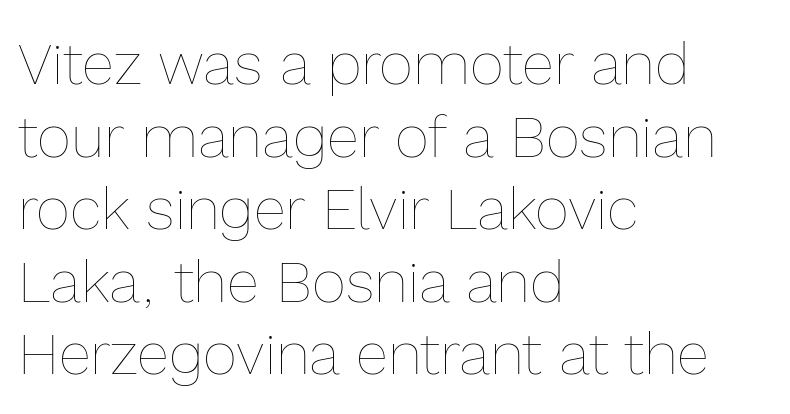
Q: Is the text bold? A: No.
Q: Is the text italic (slanted)? A: No, it is upright.
Q: Is the text underlined? A: No.
Q: How is the paragraph aligned? A: Left-aligned.
Q: Is the spacing between letters normal or unusually wide? A: Normal.
Q: Width (condensed, normal, or wide)? A: Normal.
Q: x-height? A: Medium.
Q: Monospaced? A: No.
